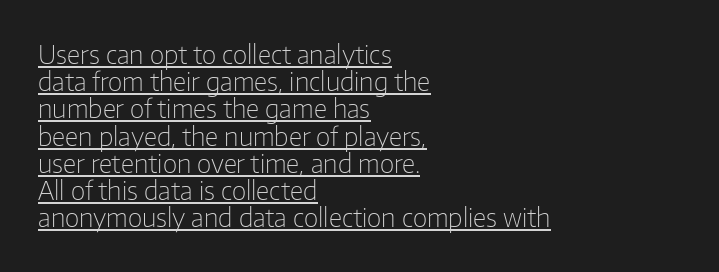
The image shows 25 px text type, upright; set left-aligned, tight line spacing (1.09x), normal letter spacing, underlined.
